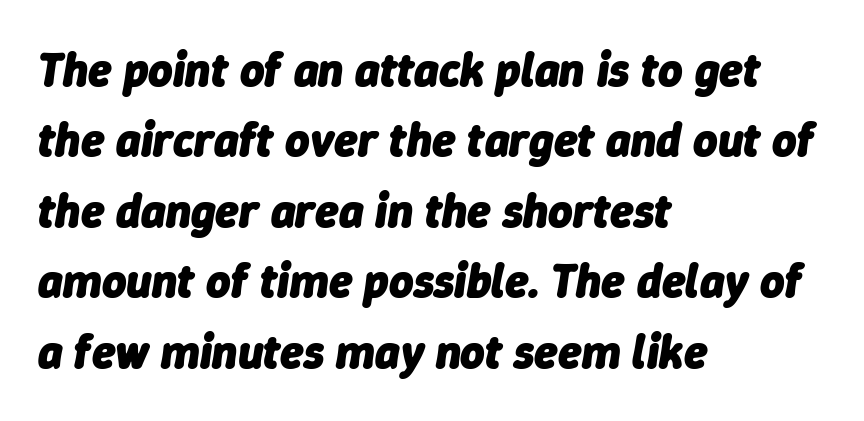
Summary of vertical rhythm: regular, with standard interline spacing. Any mark beneath the type? The region is blank. The text block is weighted toward the left margin, trailing off unevenly rightward. Does extra space separate the letters? No, they use regular spacing. The rendering uses natural spacing where letterforms have individual widths.
